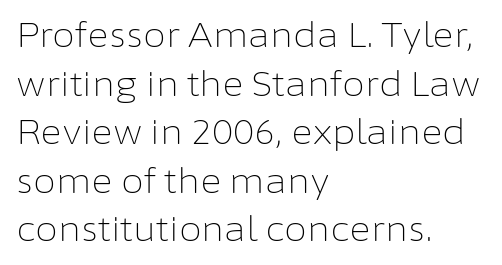
{"serif": "no", "italic": "no", "bold": "no", "weight": "light", "width": "normal", "stroke_contrast": "low", "x_height": "medium", "monospaced": "no", "underline": "no", "align": "left", "line_spacing": "normal", "line_spacing_ratio": 1.47, "letter_spacing": "normal", "letter_spacing_em": 0.0, "glyph_px": 33}
